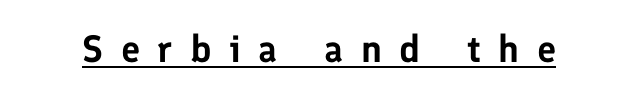
{"serif": "no", "italic": "no", "width": "normal", "stroke_contrast": "low", "x_height": "medium", "monospaced": "no", "underline": "yes", "letter_spacing": "wide", "letter_spacing_em": 0.46, "glyph_px": 38}
